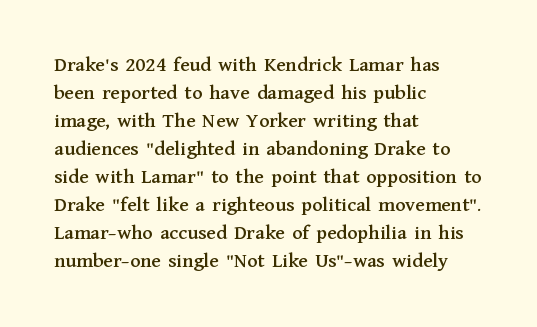
The image shows 21 px text type, upright; set left-aligned, normal line spacing (1.33x), normal letter spacing, not underlined.
